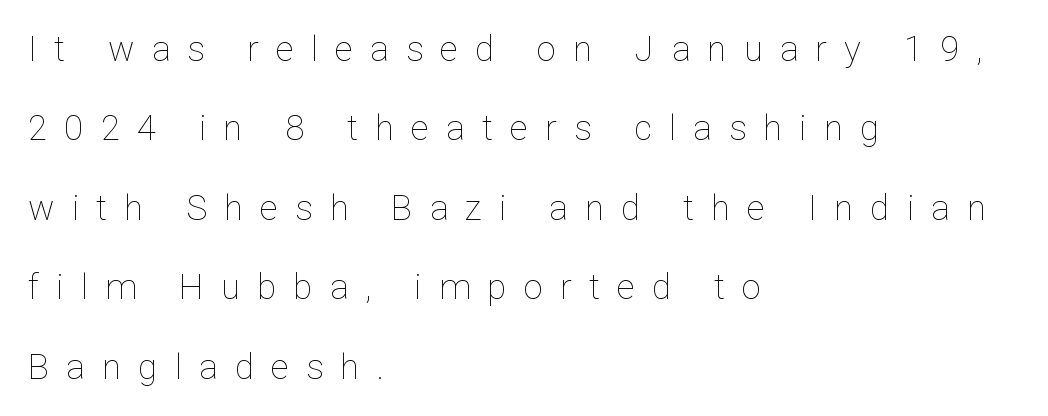
Q: Is the text bold? A: No.
Q: Is the text italic (slanted)? A: No, it is upright.
Q: Is the text underlined? A: No.
Q: How is the paragraph aligned? A: Left-aligned.
Q: Is the spacing between letters normal or unusually wide? A: Unusually wide.
Q: Is the spacing between lines tight, normal or loose? A: Loose.
Q: Width (condensed, normal, or wide)? A: Normal.
Q: Stroke contrast? A: Low.
Q: x-height? A: Medium.
Q: Monospaced? A: No.
